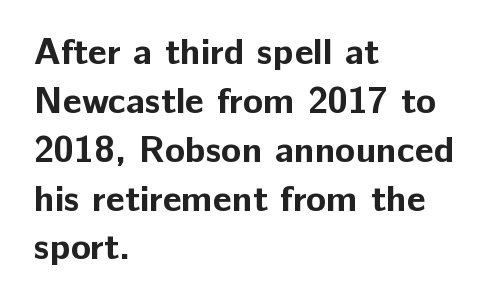
Q: Is the text bold? A: Yes.
Q: Is the text italic (slanted)? A: No, it is upright.
Q: Is the typeface a serif or a sans-serif typeface? A: Sans-serif.
Q: Is the text underlined? A: No.
Q: How is the paragraph aligned? A: Left-aligned.
Q: Is the spacing between letters normal or unusually wide? A: Normal.
Q: Is the spacing between lines tight, normal or loose? A: Normal.
Q: Width (condensed, normal, or wide)? A: Normal.
Q: Stroke contrast? A: Low.
Q: x-height? A: Medium.
Q: Monospaced? A: No.
